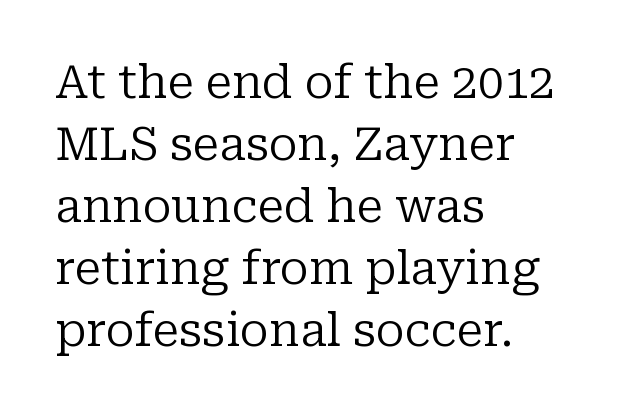
Q: Is the text bold? A: No.
Q: Is the text italic (slanted)? A: No, it is upright.
Q: Is the typeface a serif or a sans-serif typeface? A: Serif.
Q: Is the text underlined? A: No.
Q: How is the paragraph aligned? A: Left-aligned.
Q: Is the spacing between letters normal or unusually wide? A: Normal.
Q: Is the spacing between lines tight, normal or loose? A: Normal.
Q: Width (condensed, normal, or wide)? A: Normal.
Q: Stroke contrast? A: Low.
Q: x-height? A: Medium.
Q: Monospaced? A: No.
